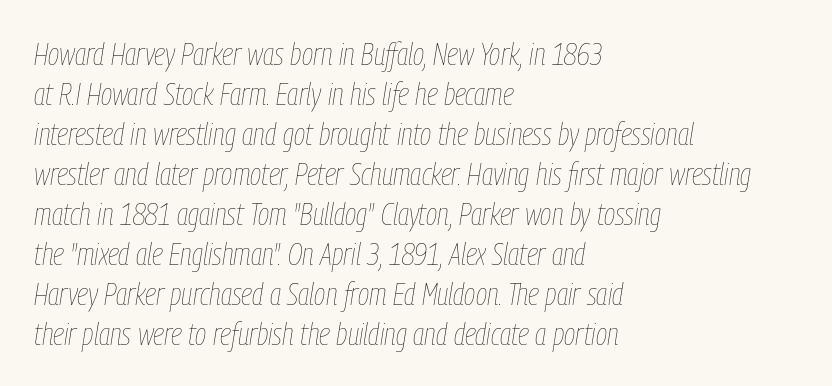
{"italic": "yes", "lean": "right", "slant_degrees": 9, "bold": "no", "weight": "thin", "width": "condensed", "stroke_contrast": "low", "x_height": "medium", "monospaced": "no", "underline": "no", "align": "left", "line_spacing": "normal", "line_spacing_ratio": 1.29, "letter_spacing": "normal", "letter_spacing_em": 0.0, "glyph_px": 31}
